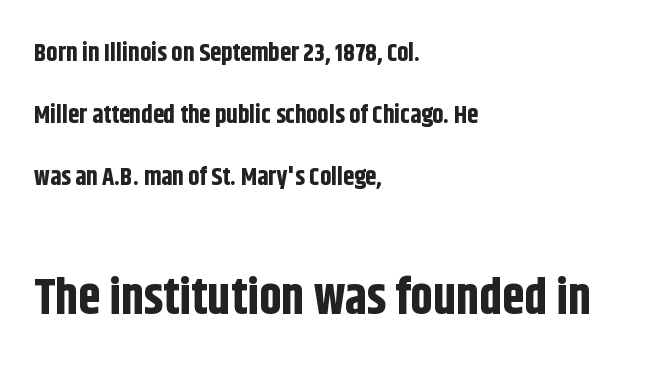
The image shows 50 px bold, condensed sans-serif type, upright; set left-aligned, loose line spacing (2.49x), normal letter spacing, not underlined; the second (bottom) block is 2.0x larger; low stroke contrast and a large x-height.
